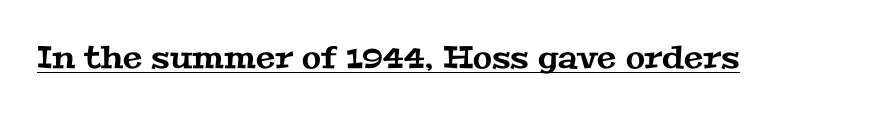
Q: Is the typeface a serif or a sans-serif typeface? A: Serif.
Q: Is the text underlined? A: Yes.
Q: Is the spacing between letters normal or unusually wide? A: Normal.
Q: Width (condensed, normal, or wide)? A: Wide.
Q: Stroke contrast? A: Medium.
Q: x-height? A: Medium.
Q: Monospaced? A: No.
